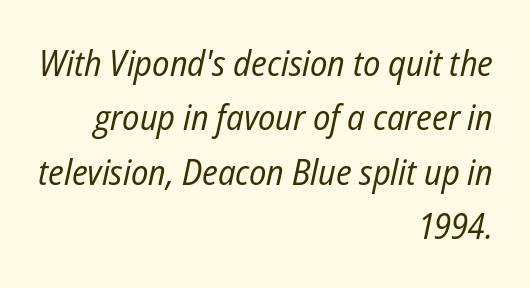
The image shows 36 px regular-weight, condensed type, italic (leaning right); set right-aligned, normal line spacing (1.51x), normal letter spacing, not underlined; low stroke contrast and a medium x-height.
